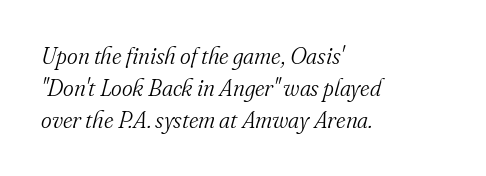
The image shows 23 px text type, italic (leaning right); set left-aligned, normal line spacing (1.4x), normal letter spacing, not underlined.
